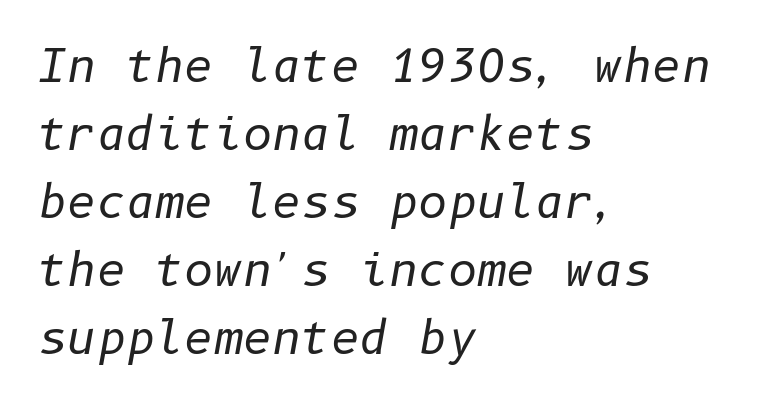
The passage shown stacks its lines at a standard gap. Horizontally, the lines are justified to the leading edge only. This sample uses plain, unmodified letter spacing. Nobody drew a line under any word here. There's an unmistakable incline to the writing here. The weight would be labelled regular, book, light, or lighter still.
